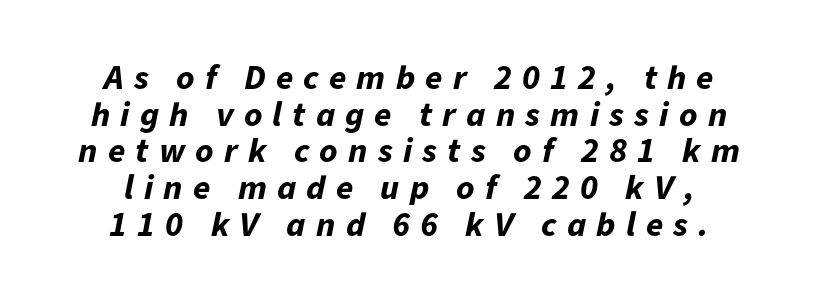
One glance says dense: line gaps are narrower than usual. A clean baseline with only descenders dipping below it. The rendering uses natural spacing where letterforms have individual widths. Summary of weight: heavy, a full bold. Display-style spreading of the glyphs; the letterfit is very open.
